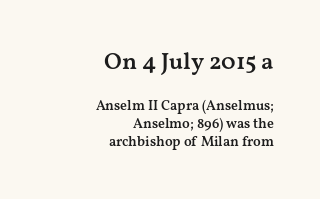
This rendering uses right alignment, leaving the left contour irregular. Beneath every word, the page is bare. Leading: standard. These words are printed semibold, heavier than regular yet not bold. In terms of posture, this sample is upright.
